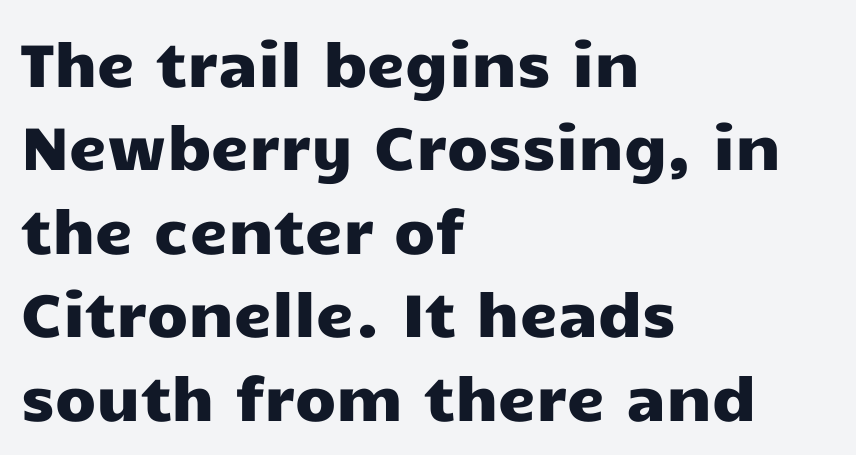
The text block is weighted toward the left margin, trailing off unevenly rightward. Rule under the text: the space is simply empty. No italicization has been applied; the sample stays upright. The rendering uses natural spacing where letterforms have individual widths. The rendering uses a moderate line-height, typical for paragraphs. Letterform terminals end flat and unadorned throughout the passage.
